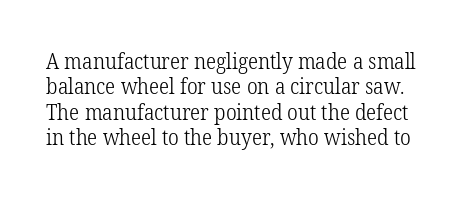
{"italic": "no", "bold": "no", "underline": "no", "line_spacing_ratio": 1.21, "letter_spacing": "normal", "letter_spacing_em": 0.0, "glyph_px": 21}
